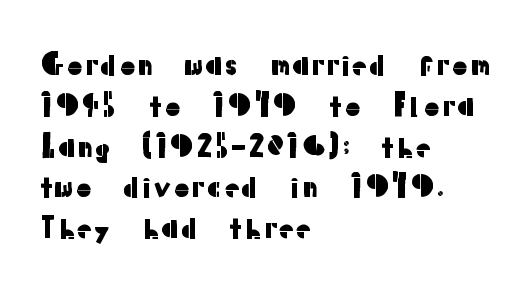
Spacing verdict: proportional, widths tailored to each character. The tracking reads as untouched default to a designer's eye. The vertical gap from one line to the next is medium. Compared with a centered layout, this one pins lines to the left instead. The strip under each line holds only bare page.
